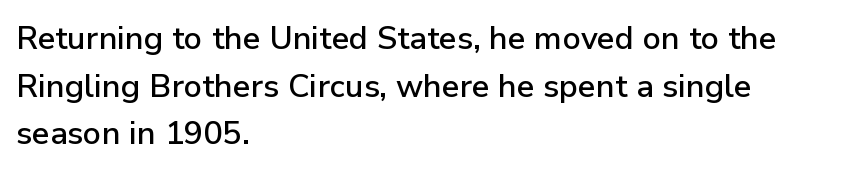
{"serif": "no", "italic": "no", "width": "normal", "stroke_contrast": "low", "x_height": "medium", "monospaced": "no", "underline": "no", "align": "left", "line_spacing": "normal", "line_spacing_ratio": 1.49, "letter_spacing": "normal", "letter_spacing_em": 0.0, "glyph_px": 32}
